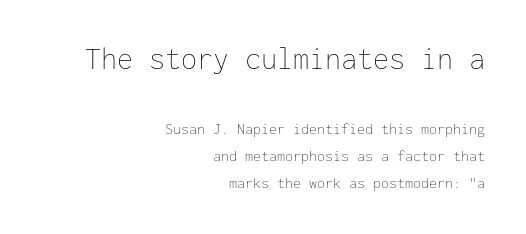
The image shows 32 px thin type, upright, monospaced; set right-aligned, normal line spacing (1.68x), normal letter spacing, not underlined; the first (top) block is 2.0x larger; low stroke contrast and a medium x-height.
